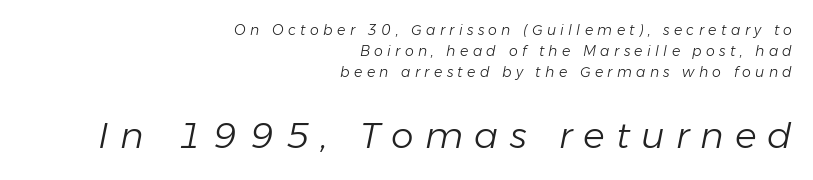
{"italic": "yes", "lean": "right", "slant_degrees": 11, "bold": "no", "weight": "light", "width": "normal", "stroke_contrast": "low", "x_height": "medium", "monospaced": "no", "underline": "no", "align": "right", "line_spacing": "normal", "line_spacing_ratio": 1.51, "letter_spacing": "wide", "letter_spacing_em": 0.31, "larger_block": "second", "size_ratio": 2.57, "glyph_px": 36}
